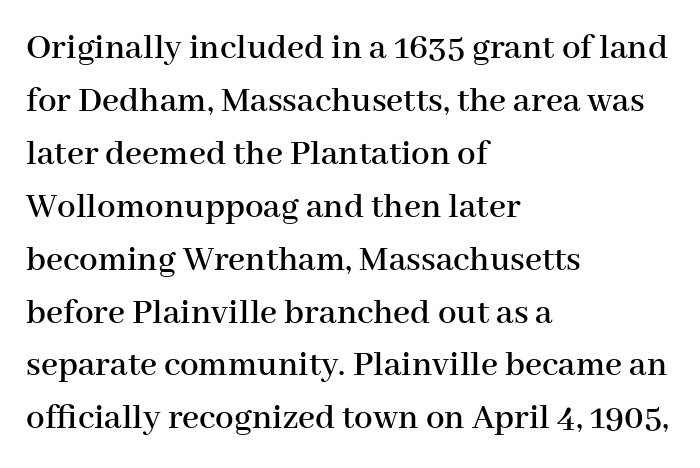
A typesetter would call this proportional, since set widths differ per character. Anything drawn beneath the words? Only blank space. The glyphs in this specimen are seriffed. The gaps between neighbouring characters are ordinary and unremarkable. This is roman type, the default non-slanted kind.
